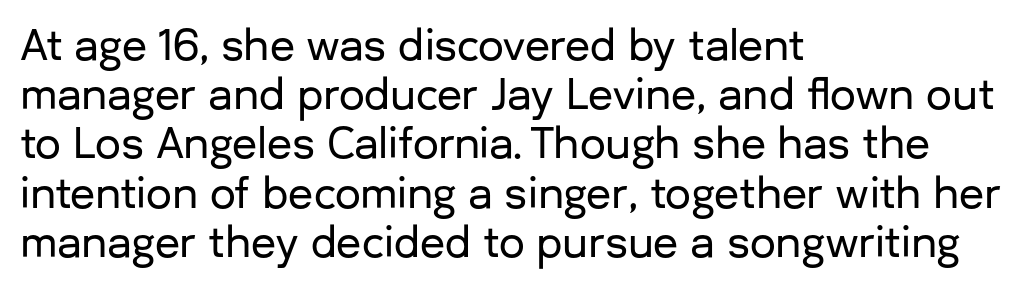
The image shows 41 px sans-serif type, upright; set left-aligned, line spacing 1.2x, normal letter spacing, not underlined; low stroke contrast and a medium x-height.
